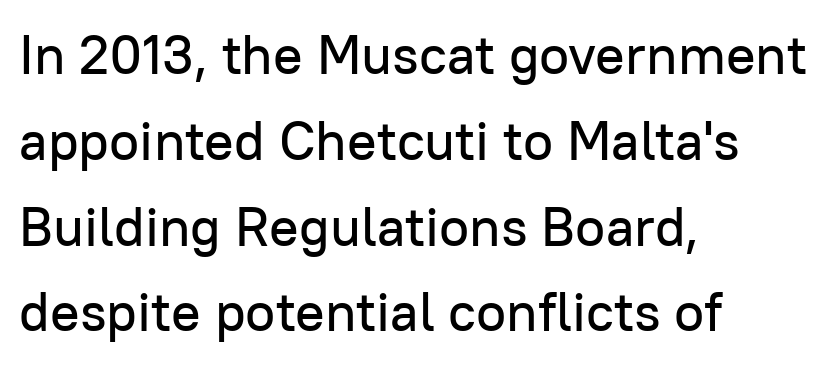
Q: Is the text italic (slanted)? A: No, it is upright.
Q: Is the typeface a serif or a sans-serif typeface? A: Sans-serif.
Q: Is the text underlined? A: No.
Q: How is the paragraph aligned? A: Left-aligned.
Q: Is the spacing between letters normal or unusually wide? A: Normal.
Q: Is the spacing between lines tight, normal or loose? A: Normal.
Q: Width (condensed, normal, or wide)? A: Normal.
Q: Stroke contrast? A: Low.
Q: x-height? A: Medium.
Q: Monospaced? A: No.
